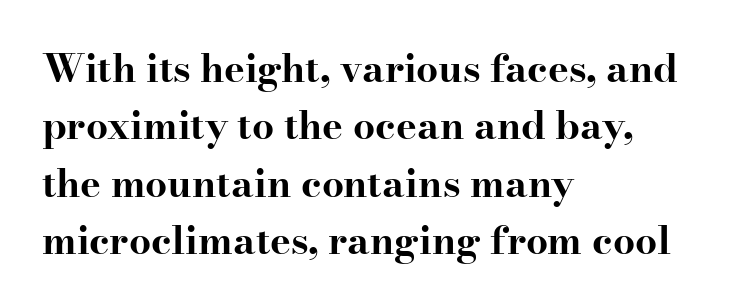
The image shows 39 px bold, wide serif type, upright; set left-aligned, normal line spacing (1.47x), normal letter spacing, not underlined; high stroke contrast and a small x-height.
